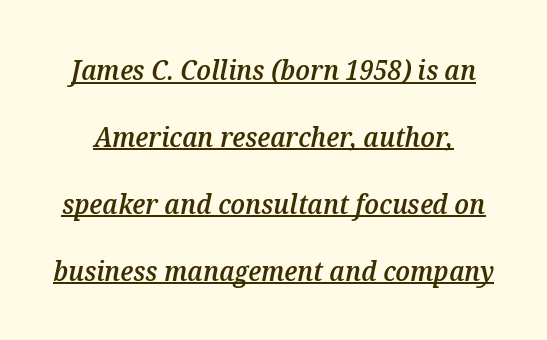
{"italic": "yes", "lean": "right", "slant_degrees": 12, "bold": "semi", "underline": "yes", "line_spacing": "loose", "line_spacing_ratio": 2.48, "letter_spacing": "normal", "letter_spacing_em": 0.0, "glyph_px": 27}
